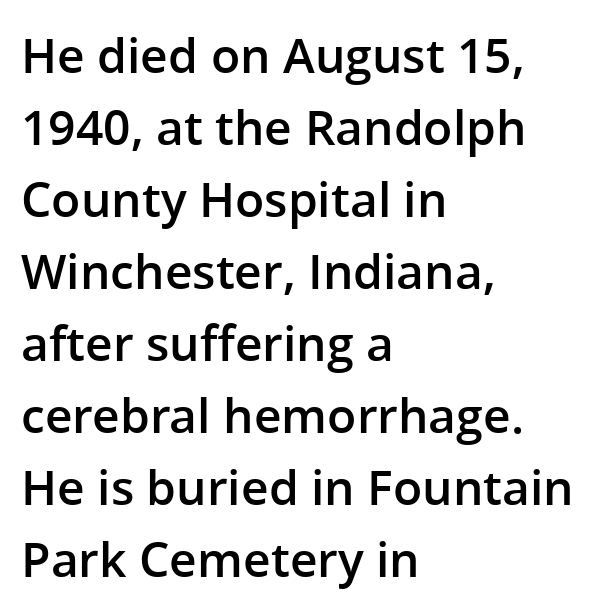
These lines carry some extra weight — a demibold, not a full bold. The face used here is rendered with its standard letterfit. The typography opts for an upright posture over an oblique one. The block of text has a typical density, with ordinary space between rows.
